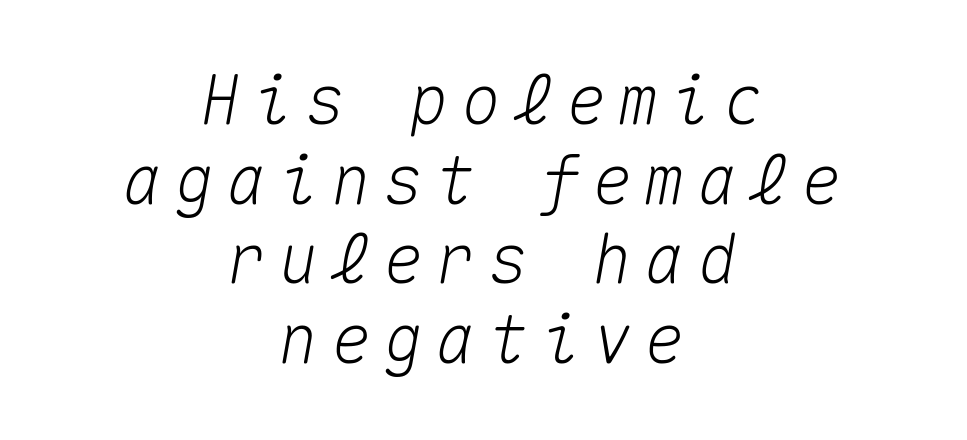
{"italic": "yes", "lean": "right", "slant_degrees": 10, "width": "normal", "stroke_contrast": "medium", "x_height": "medium", "monospaced": "yes", "underline": "no", "align": "center", "line_spacing_ratio": 1.19, "glyph_px": 67}
